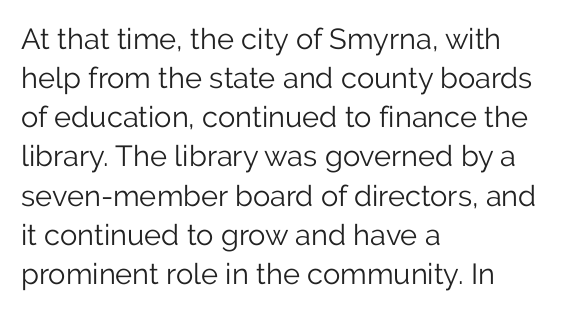
Q: Is the text bold? A: No.
Q: Is the text italic (slanted)? A: No, it is upright.
Q: Is the typeface a serif or a sans-serif typeface? A: Sans-serif.
Q: Is the text underlined? A: No.
Q: How is the paragraph aligned? A: Left-aligned.
Q: Is the spacing between letters normal or unusually wide? A: Normal.
Q: Is the spacing between lines tight, normal or loose? A: Normal.
Q: Width (condensed, normal, or wide)? A: Normal.
Q: Stroke contrast? A: Low.
Q: x-height? A: Medium.
Q: Monospaced? A: No.
